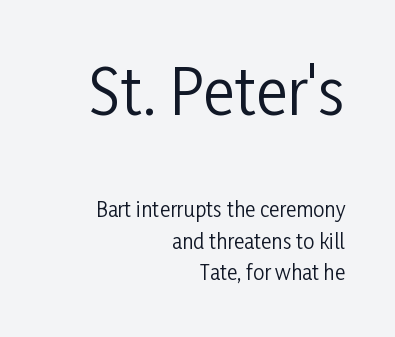
The glyphs in this specimen are sans serif. Layout note: lines flush right. Is this a heavy cut? Hardly; it is regular or lighter. You can tell it's not italic because the verticals are truly vertical.
